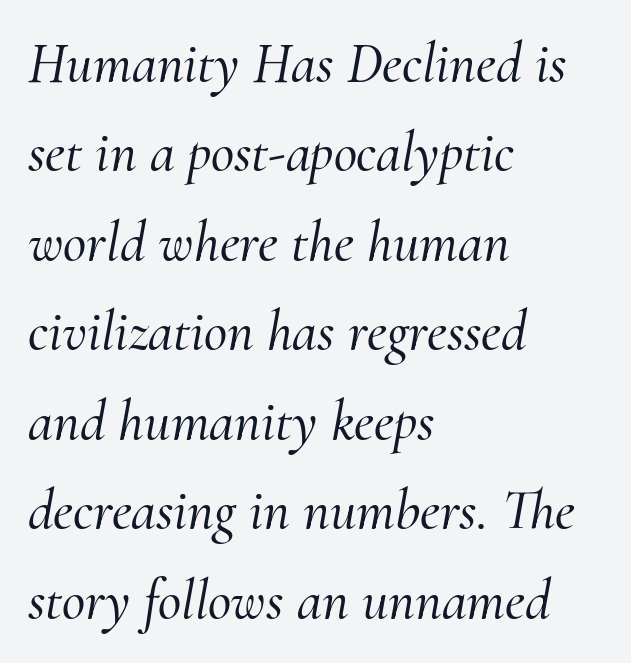
Q: Is the text italic (slanted)? A: Yes, it leans right by about 10 degrees.
Q: Is the typeface a serif or a sans-serif typeface? A: Serif.
Q: Is the text underlined? A: No.
Q: How is the paragraph aligned? A: Left-aligned.
Q: Is the spacing between letters normal or unusually wide? A: Normal.
Q: Is the spacing between lines tight, normal or loose? A: Normal.
Q: Width (condensed, normal, or wide)? A: Normal.
Q: Stroke contrast? A: Medium.
Q: x-height? A: Small.
Q: Monospaced? A: No.
